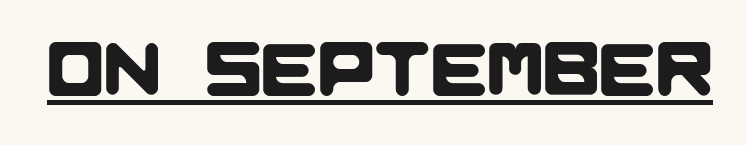
The image shows 75 px sans-serif type; set normal letter spacing, underlined; low stroke contrast and a large x-height.
